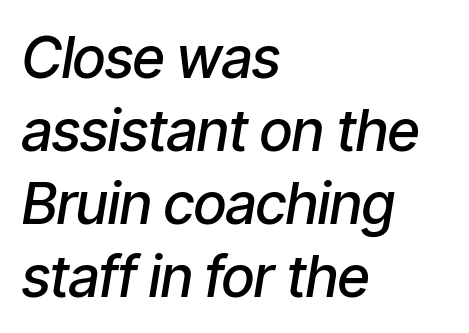
The image shows 57 px semibold, condensed type, italic (leaning right); set left-aligned, normal line spacing (1.28x), normal letter spacing, not underlined; low stroke contrast and a medium x-height.
